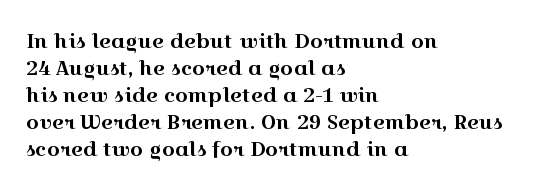
Q: Is the text italic (slanted)? A: No, it is upright.
Q: Is the text underlined? A: No.
Q: How is the paragraph aligned? A: Left-aligned.
Q: Is the spacing between letters normal or unusually wide? A: Normal.
Q: Is the spacing between lines tight, normal or loose? A: Normal.
